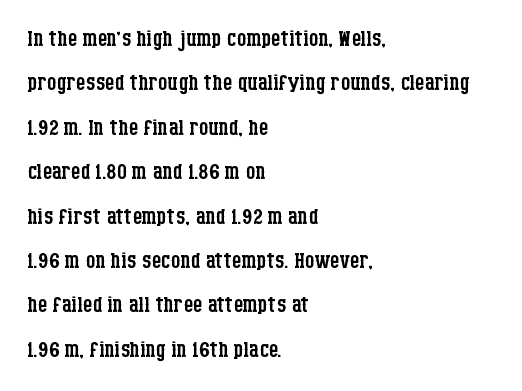
Bare-footed words on every line. Typeset ragged right — the left edge is the straight one. The typeface chosen for these lines features serifs. One glance says typical: line gaps are just what's usual. Heaviness? Minimal to ordinary, like unemphasized prose.
